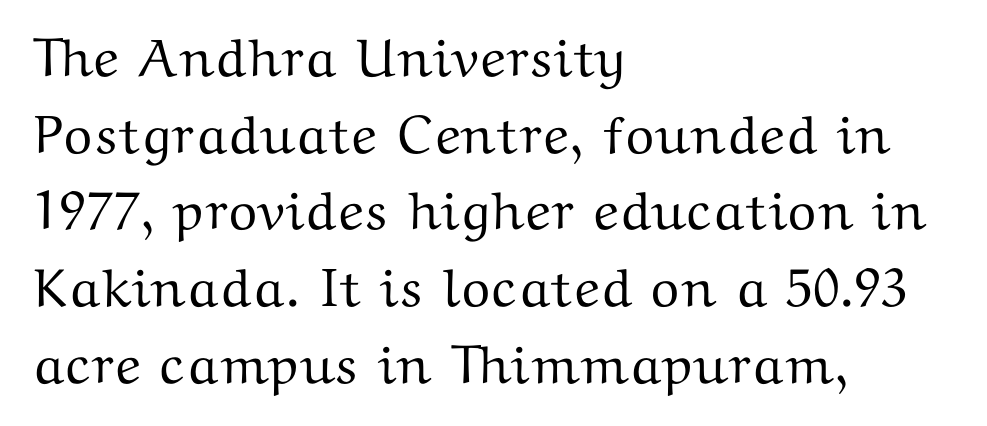
The image shows 54 px wide serif type, upright; set left-aligned, normal line spacing (1.42x), normal letter spacing, not underlined; medium stroke contrast and a medium x-height.
